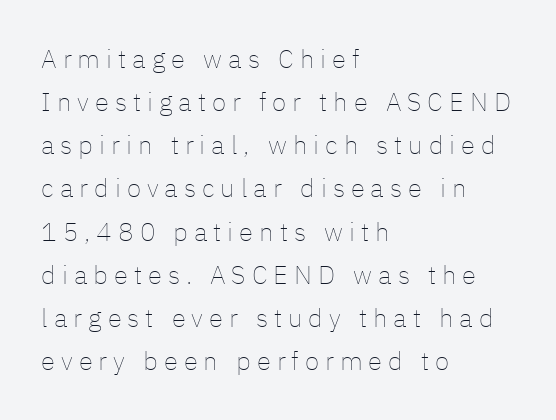
Q: Is the text bold? A: No.
Q: Is the text italic (slanted)? A: No, it is upright.
Q: Is the text underlined? A: No.
Q: How is the paragraph aligned? A: Left-aligned.
Q: Is the spacing between letters normal or unusually wide? A: Unusually wide.
Q: Is the spacing between lines tight, normal or loose? A: Normal.
